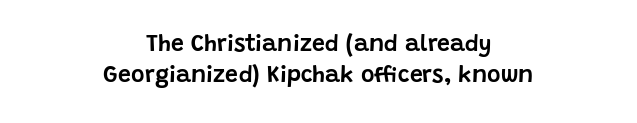
Q: Is the text italic (slanted)? A: No, it is upright.
Q: Is the text underlined? A: No.
Q: How is the paragraph aligned? A: Centered.
Q: Is the spacing between letters normal or unusually wide? A: Normal.
Q: Is the spacing between lines tight, normal or loose? A: Normal.
